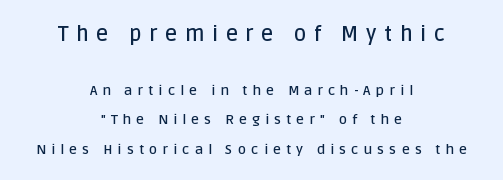
Q: Is the text bold? A: Semi-bold.
Q: Is the text italic (slanted)? A: No, it is upright.
Q: Is the text underlined? A: No.
Q: How is the paragraph aligned? A: Centered.
Q: Is the spacing between letters normal or unusually wide? A: Unusually wide.
Q: Is the spacing between lines tight, normal or loose? A: Loose.
Q: Which block of text is set in a larger size, the first (top) or the second (bottom)? A: The first (top) one.
